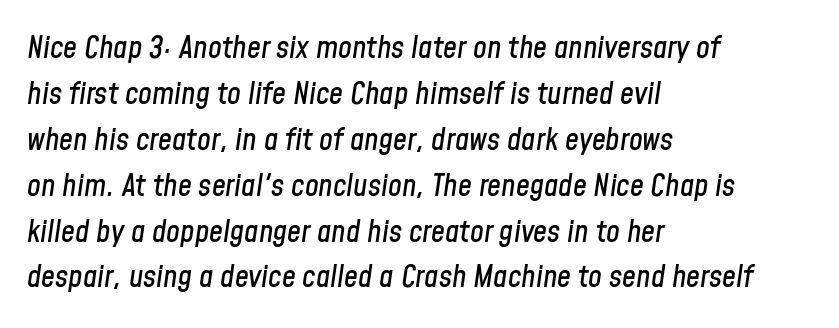
Q: Is the text italic (slanted)? A: Yes, it leans right by about 8 degrees.
Q: Is the text underlined? A: No.
Q: How is the paragraph aligned? A: Left-aligned.
Q: Is the spacing between letters normal or unusually wide? A: Normal.
Q: Is the spacing between lines tight, normal or loose? A: Normal.
Q: Width (condensed, normal, or wide)? A: Condensed.
Q: Stroke contrast? A: Low.
Q: x-height? A: Medium.
Q: Monospaced? A: No.
